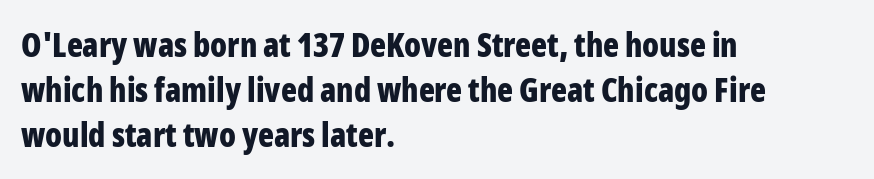
Q: Is the text bold? A: Yes.
Q: Is the text italic (slanted)? A: No, it is upright.
Q: Is the typeface a serif or a sans-serif typeface? A: Sans-serif.
Q: Is the text underlined? A: No.
Q: How is the paragraph aligned? A: Left-aligned.
Q: Is the spacing between letters normal or unusually wide? A: Normal.
Q: Is the spacing between lines tight, normal or loose? A: Normal.
Q: Width (condensed, normal, or wide)? A: Condensed.
Q: Stroke contrast? A: Low.
Q: x-height? A: Medium.
Q: Monospaced? A: No.
